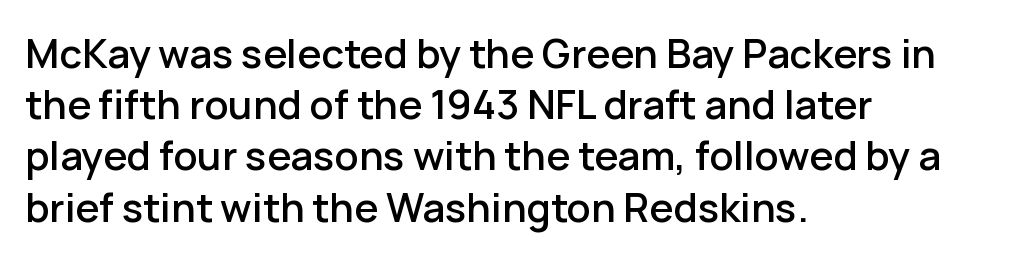
The image shows 40 px sans-serif type, upright; set left-aligned, normal line spacing (1.28x), normal letter spacing, not underlined; low stroke contrast and a medium x-height.
